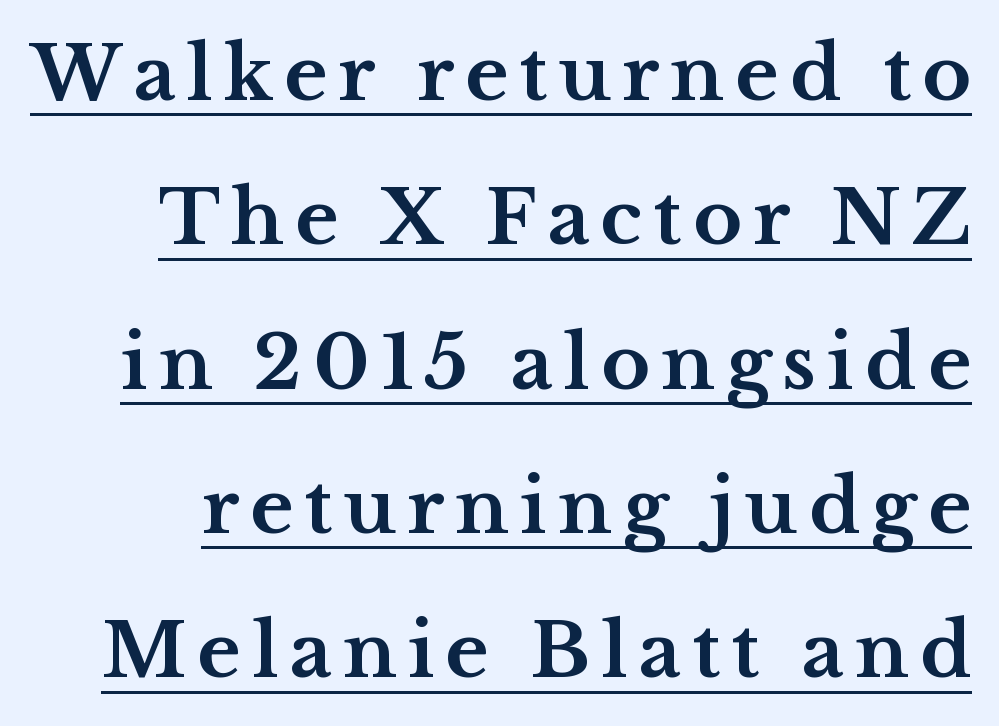
The image shows 74 px bold, wide serif type, upright; set loose line spacing (1.95x), underlined; medium stroke contrast and a medium x-height.
